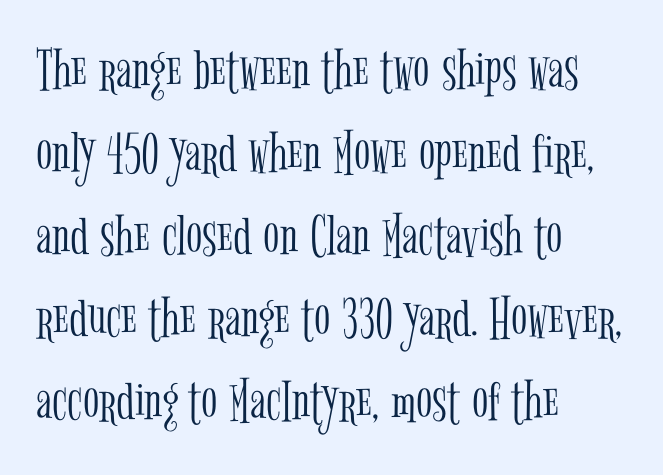
The image shows 60 px light, condensed serif type, upright; set left-aligned, normal line spacing (1.38x), normal letter spacing, not underlined; low stroke contrast and a medium x-height.
